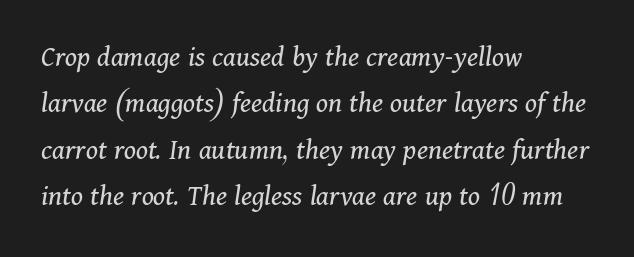
{"serif": "yes", "italic": "yes", "lean": "right", "slant_degrees": 11, "bold": "no", "weight": "regular", "width": "normal", "stroke_contrast": "medium", "x_height": "medium", "monospaced": "no", "underline": "no", "align": "left", "line_spacing": "normal", "line_spacing_ratio": 1.55, "letter_spacing": "normal", "letter_spacing_em": 0.0, "glyph_px": 30}
